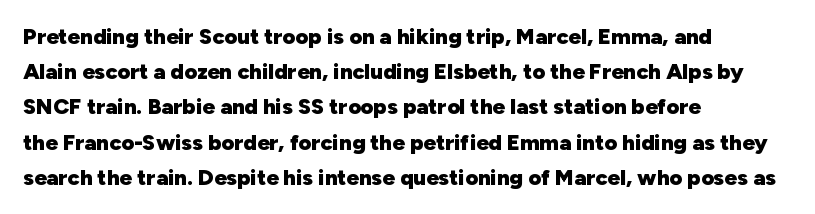
Every row of glyphs begins at an identical x-position on the left. Each word holds together tightly as a unit, with standard inter-letter gaps. What's the leading like? Ordinary, nothing unusual. Nope, not italic — everything's standing straight. The space directly below the letters is spotless.
